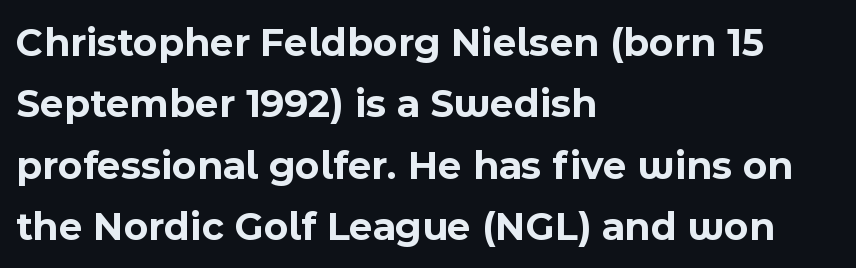
The image shows 41 px bold sans-serif type, upright; set left-aligned, normal line spacing (1.5x), normal letter spacing, not underlined; a medium x-height.
